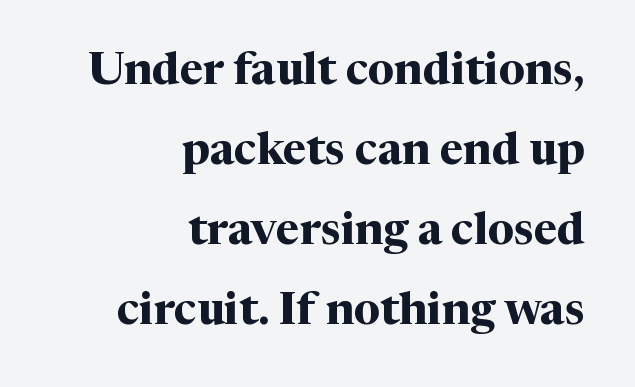
Caption: standard tracking, unaltered. Typeset ragged left — the right edge is the straight one. Check under the words: just untouched page. Does the weight exceed regular? Yes, all the way to bold.
